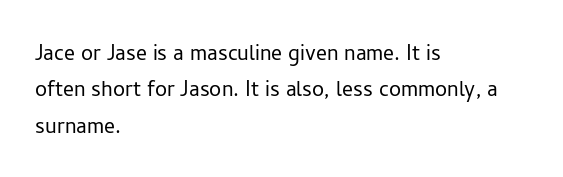
Q: Is the text bold? A: No.
Q: Is the text italic (slanted)? A: No, it is upright.
Q: Is the text underlined? A: No.
Q: How is the paragraph aligned? A: Left-aligned.
Q: Is the spacing between letters normal or unusually wide? A: Normal.
Q: Is the spacing between lines tight, normal or loose? A: Normal.
